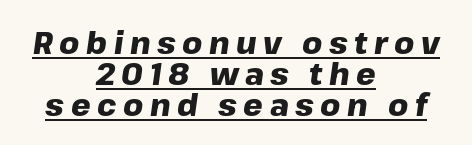
The image shows 31 px heavy type, italic (leaning right); set centered, tight line spacing (1.0x), unusually wide letter spacing (+0.21 em), underlined; low stroke contrast and a medium x-height.
